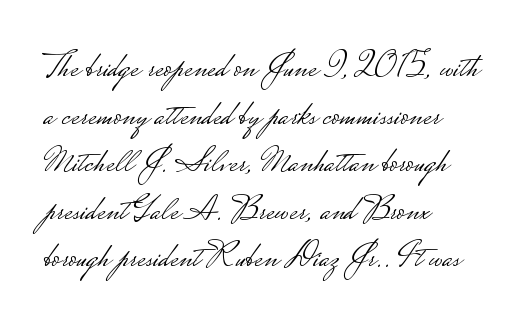
Q: Is the text bold? A: No.
Q: Is the text italic (slanted)? A: Yes.
Q: Is the typeface a serif or a sans-serif typeface? A: Sans-serif.
Q: Is the text underlined? A: No.
Q: How is the paragraph aligned? A: Left-aligned.
Q: Is the spacing between letters normal or unusually wide? A: Normal.
Q: Is the spacing between lines tight, normal or loose? A: Normal.
Q: Width (condensed, normal, or wide)? A: Wide.
Q: Stroke contrast? A: Low.
Q: Monospaced? A: No.
